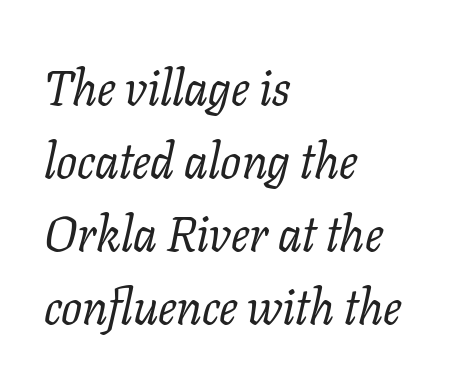
Here the designer chose a conventional face with non-uniform glyph widths. A typesetter would label this face a serif. Every character sits at an angle, as italics do. Visually the block forms a straight wall on the left and a jagged coastline on the right.
